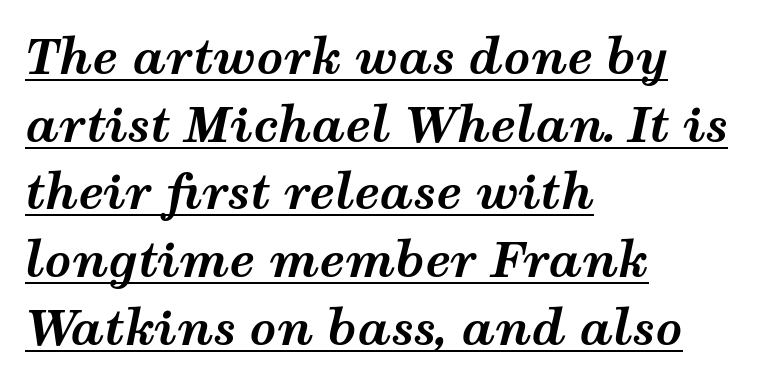
Looks like regular typesetting: each glyph gets only the width it needs. This sample is left-justified, so line endings fall wherever the words run out. Decoration check: the copy is underlined. The tracking reads as untouched default to a designer's eye.
